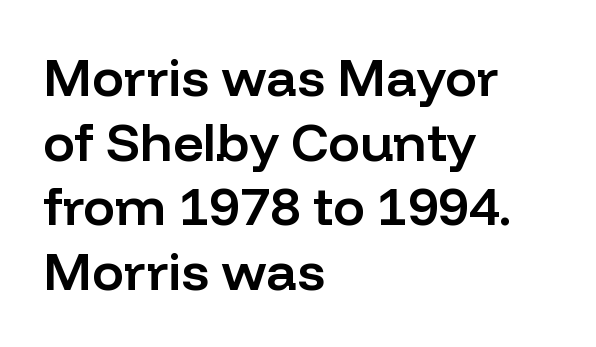
{"serif": "no", "italic": "no", "bold": "semi", "weight": "semibold", "width": "normal", "stroke_contrast": "low", "x_height": "medium", "monospaced": "no", "underline": "no", "align": "left", "line_spacing_ratio": 1.22, "letter_spacing": "normal", "letter_spacing_em": 0.0, "glyph_px": 53}
